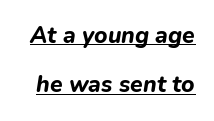
Weight check: bold — yes, fully. Tracking here is standard; glyphs follow each other at the usual distance. The rendering applies a slant to the glyphs. Check the space under the baseline: a stroke is drawn there. One glance says open: line gaps are wider than usual.
